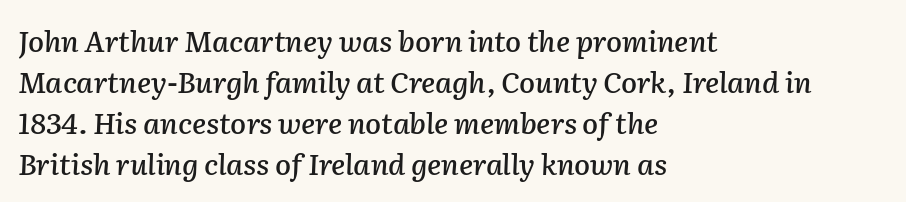
The image shows 29 px text type, italic (leaning right); set left-aligned, normal line spacing (1.41x), normal letter spacing, not underlined; low stroke contrast and a medium x-height.
